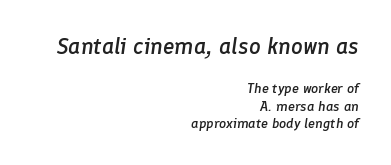
Q: Is the text bold? A: Semi-bold.
Q: Is the text italic (slanted)? A: Yes, it leans right by about 8 degrees.
Q: Is the text underlined? A: No.
Q: How is the paragraph aligned? A: Right-aligned.
Q: Is the spacing between letters normal or unusually wide? A: Normal.
Q: Is the spacing between lines tight, normal or loose? A: Normal.
Q: Which block of text is set in a larger size, the first (top) or the second (bottom)? A: The first (top) one.
